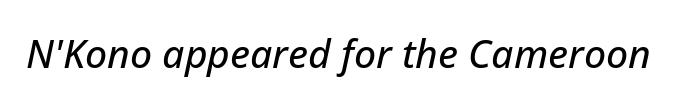
{"italic": "yes", "lean": "right", "slant_degrees": 12, "width": "normal", "stroke_contrast": "low", "x_height": "medium", "monospaced": "no", "underline": "no", "letter_spacing": "normal", "letter_spacing_em": 0.0, "glyph_px": 39}
